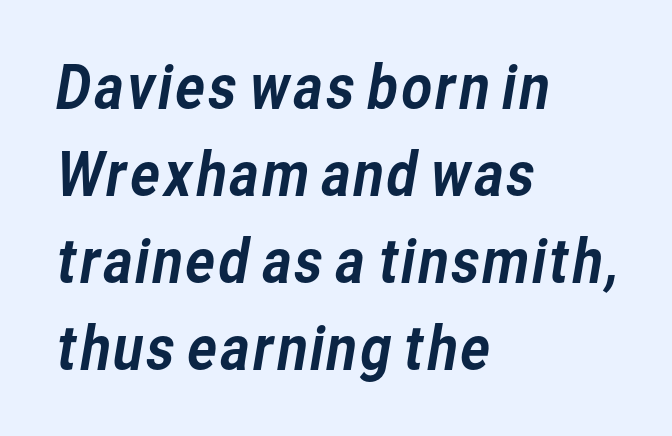
Q: Is the typeface a serif or a sans-serif typeface? A: Sans-serif.
Q: Is the text underlined? A: No.
Q: How is the paragraph aligned? A: Left-aligned.
Q: Is the spacing between letters normal or unusually wide? A: Normal.
Q: Is the spacing between lines tight, normal or loose? A: Normal.
Q: Width (condensed, normal, or wide)? A: Normal.
Q: Stroke contrast? A: Low.
Q: x-height? A: Medium.
Q: Monospaced? A: No.
